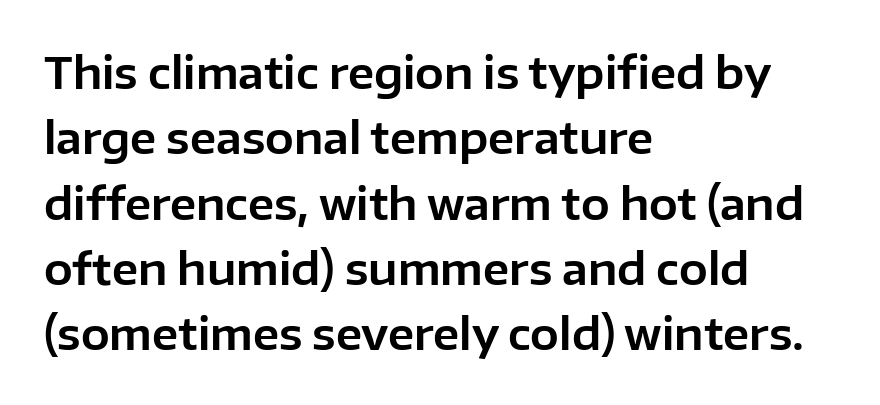
The image shows 43 px sans-serif type, upright; set left-aligned, normal line spacing (1.52x), normal letter spacing, not underlined; low stroke contrast and a medium x-height.
